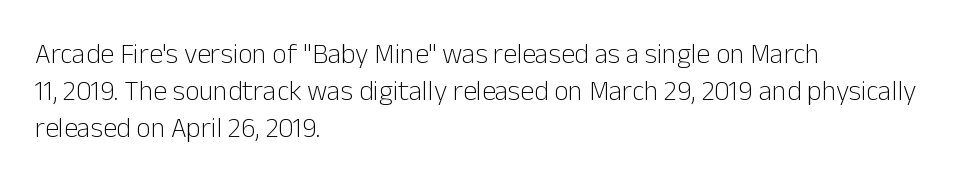
Q: Is the text bold? A: No.
Q: Is the text italic (slanted)? A: No, it is upright.
Q: Is the typeface a serif or a sans-serif typeface? A: Sans-serif.
Q: Is the text underlined? A: No.
Q: How is the paragraph aligned? A: Left-aligned.
Q: Is the spacing between letters normal or unusually wide? A: Normal.
Q: Is the spacing between lines tight, normal or loose? A: Normal.
Q: Width (condensed, normal, or wide)? A: Normal.
Q: Stroke contrast? A: Low.
Q: x-height? A: Medium.
Q: Monospaced? A: No.
